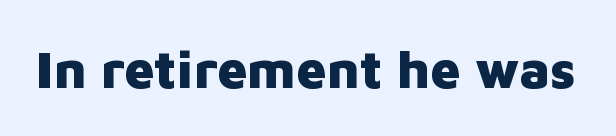
The image shows 53 px heavy sans-serif type, upright; set normal letter spacing, not underlined; low stroke contrast and a medium x-height.
